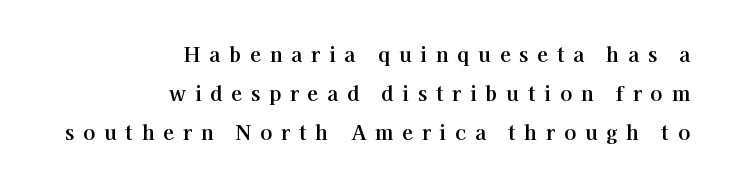
{"italic": "no", "underline": "no", "align": "right", "line_spacing": "loose", "line_spacing_ratio": 1.94, "letter_spacing": "wide", "letter_spacing_em": 0.44, "glyph_px": 20}
